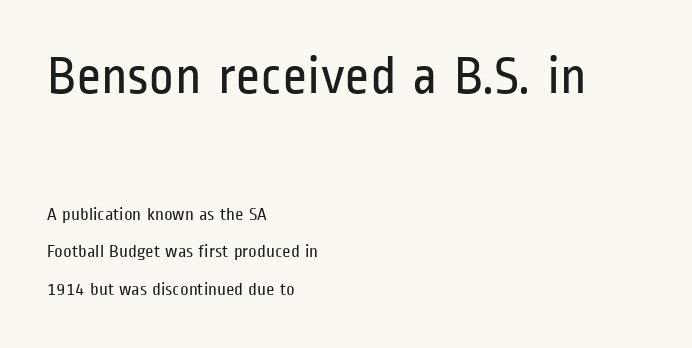
The image shows 54 px regular-weight, condensed sans-serif type, upright; set left-aligned, loose line spacing (2.1x), normal letter spacing, not underlined; the first (top) block is 3.0x larger; low stroke contrast and a medium x-height.
